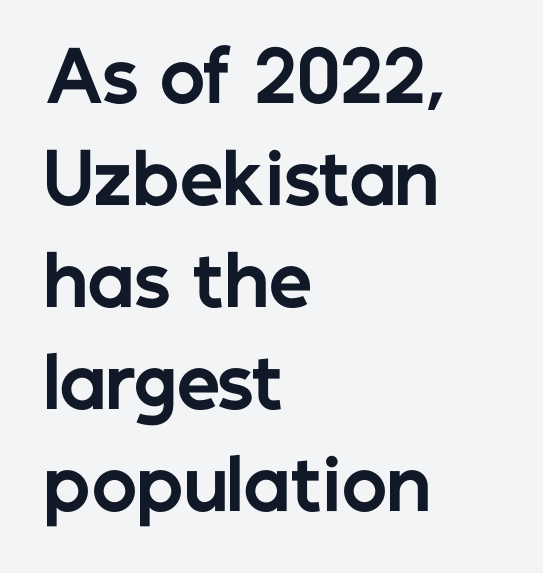
Q: Is the text bold? A: Yes.
Q: Is the text italic (slanted)? A: No, it is upright.
Q: Is the typeface a serif or a sans-serif typeface? A: Sans-serif.
Q: Is the text underlined? A: No.
Q: How is the paragraph aligned? A: Left-aligned.
Q: Is the spacing between letters normal or unusually wide? A: Normal.
Q: Is the spacing between lines tight, normal or loose? A: Normal.
Q: Width (condensed, normal, or wide)? A: Normal.
Q: Stroke contrast? A: Low.
Q: x-height? A: Medium.
Q: Monospaced? A: No.
